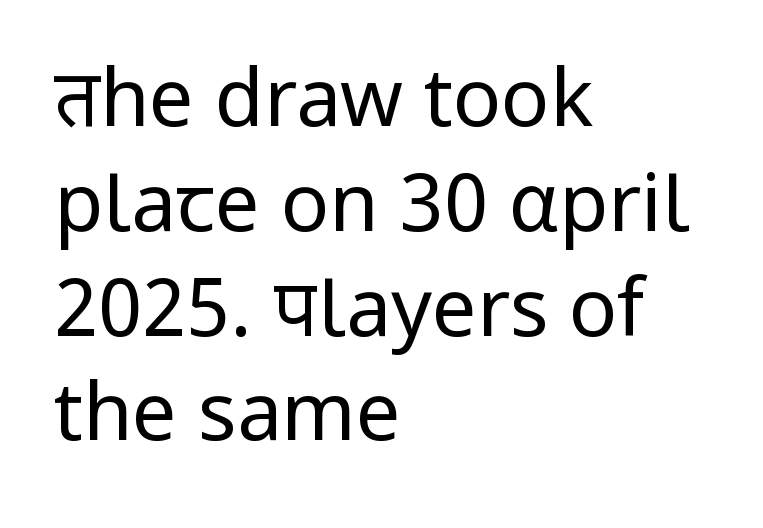
Q: Is the text bold? A: No.
Q: Is the text italic (slanted)? A: No, it is upright.
Q: Is the typeface a serif or a sans-serif typeface? A: Sans-serif.
Q: Is the text underlined? A: No.
Q: How is the paragraph aligned? A: Left-aligned.
Q: Is the spacing between letters normal or unusually wide? A: Normal.
Q: Is the spacing between lines tight, normal or loose? A: Normal.
Q: Width (condensed, normal, or wide)? A: Normal.
Q: Stroke contrast? A: Low.
Q: x-height? A: Medium.
Q: Monospaced? A: No.
